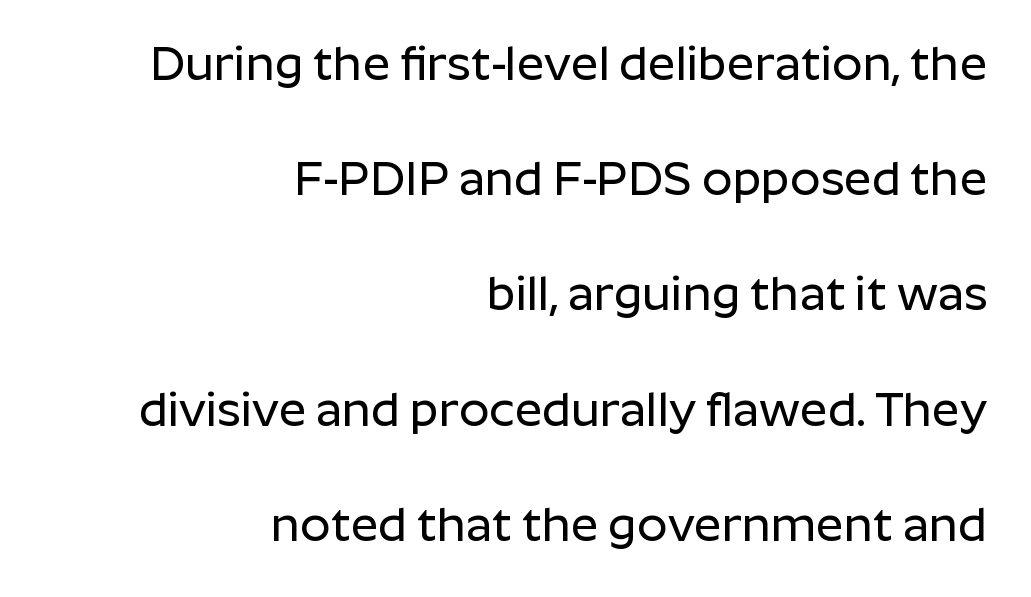
Q: Is the text italic (slanted)? A: No, it is upright.
Q: Is the typeface a serif or a sans-serif typeface? A: Sans-serif.
Q: Is the text underlined? A: No.
Q: How is the paragraph aligned? A: Right-aligned.
Q: Is the spacing between letters normal or unusually wide? A: Normal.
Q: Is the spacing between lines tight, normal or loose? A: Loose.
Q: Width (condensed, normal, or wide)? A: Normal.
Q: Stroke contrast? A: Low.
Q: x-height? A: Medium.
Q: Monospaced? A: No.
